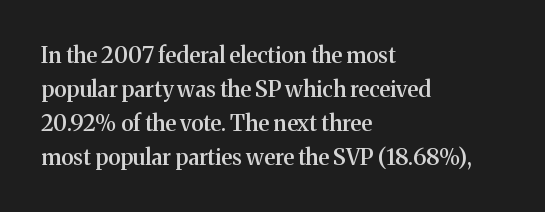
The image shows 22 px text type, upright; set left-aligned, normal line spacing (1.54x), normal letter spacing, not underlined.
